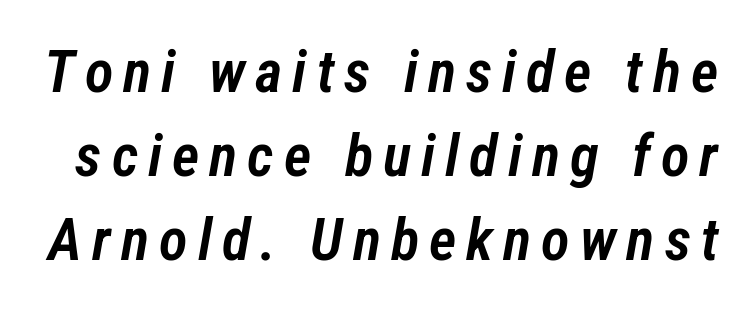
Notice how the stems are inclined rather than vertical — that's the hallmark of italics. A typesetter would call this proportional, since set widths differ per character. The leading is moderate, giving the passage an even texture. The specimen omits any rule beneath the text block's lines. Emphasis by weight is partial: semibold.
